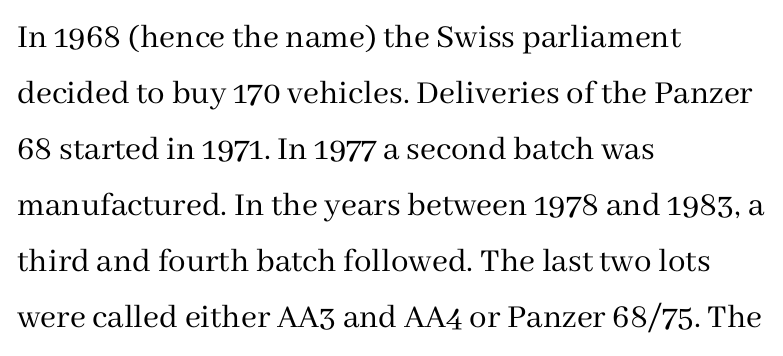
Q: Is the text bold? A: No.
Q: Is the text italic (slanted)? A: No, it is upright.
Q: Is the typeface a serif or a sans-serif typeface? A: Serif.
Q: Is the text underlined? A: No.
Q: How is the paragraph aligned? A: Left-aligned.
Q: Is the spacing between letters normal or unusually wide? A: Normal.
Q: Is the spacing between lines tight, normal or loose? A: Normal.
Q: Width (condensed, normal, or wide)? A: Normal.
Q: Stroke contrast? A: Medium.
Q: x-height? A: Medium.
Q: Monospaced? A: No.
